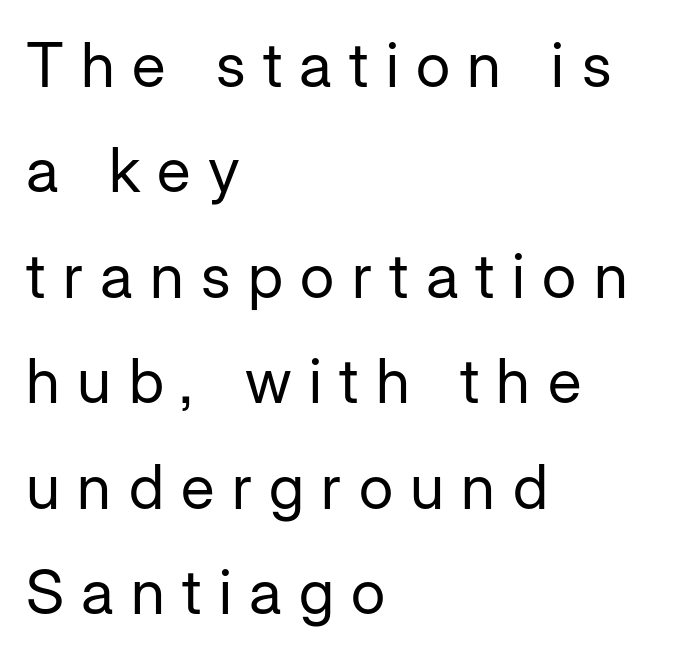
The image shows 62 px regular-weight sans-serif type, upright; set left-aligned, normal line spacing (1.7x), unusually wide letter spacing (+0.28 em), not underlined; low stroke contrast and a medium x-height.
